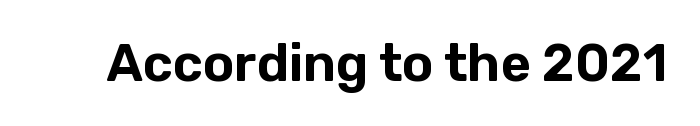
The image shows 52 px sans-serif type, upright; set normal letter spacing, not underlined; low stroke contrast and a medium x-height.
